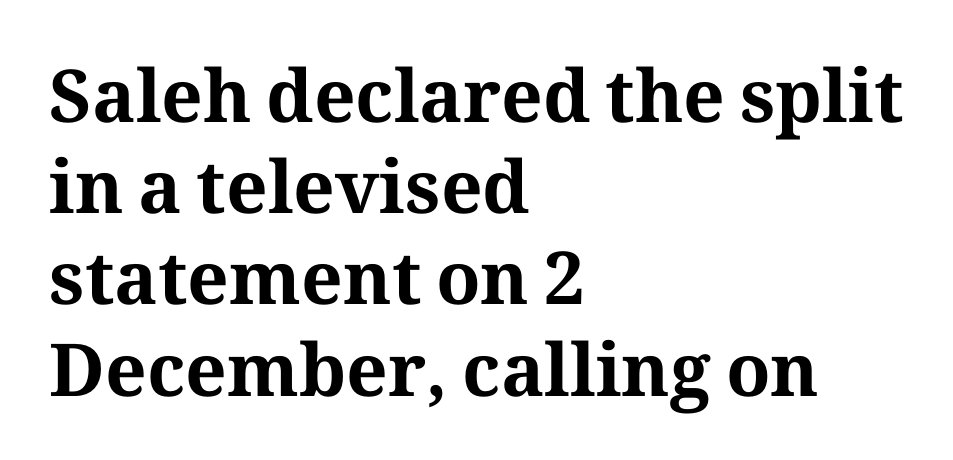
Q: Is the text bold? A: Yes.
Q: Is the text italic (slanted)? A: No, it is upright.
Q: Is the typeface a serif or a sans-serif typeface? A: Serif.
Q: Is the text underlined? A: No.
Q: How is the paragraph aligned? A: Left-aligned.
Q: Is the spacing between letters normal or unusually wide? A: Normal.
Q: Is the spacing between lines tight, normal or loose? A: Normal.
Q: Width (condensed, normal, or wide)? A: Normal.
Q: Stroke contrast? A: Medium.
Q: x-height? A: Medium.
Q: Monospaced? A: No.
